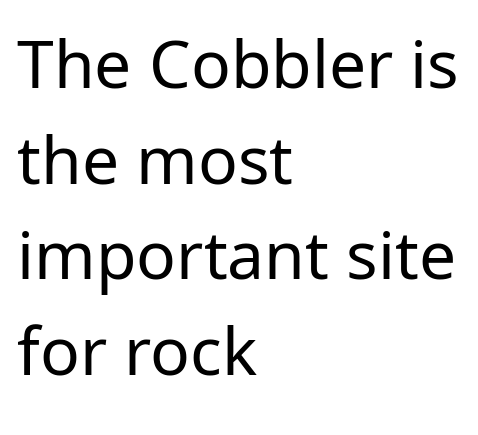
Teacher's note: observe the even left margin — that is flush-left alignment. A sans-serif font was chosen for this passage. Baseline-to-baseline distance is the conventional proportion of letter height. These lines were composed using upright roman letters.
